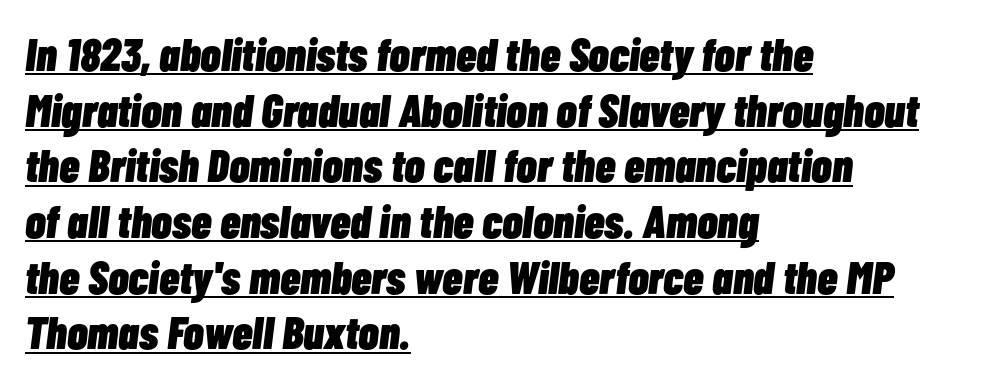
{"italic": "yes", "lean": "right", "slant_degrees": 7, "bold": "yes", "weight": "heavy", "width": "condensed", "stroke_contrast": "low", "x_height": "medium", "monospaced": "no", "underline": "yes", "align": "left", "line_spacing_ratio": 1.21, "letter_spacing": "normal", "letter_spacing_em": 0.0, "glyph_px": 46}
